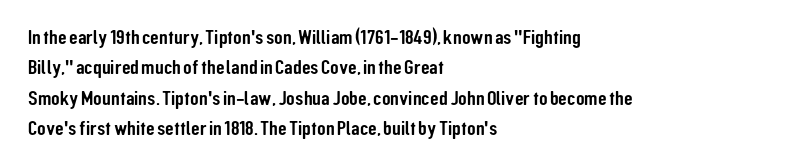
Characters follow at the spacing the type designer built in. The line-height multiplier appears to be the usual default. Just letters on the line, the space beneath them empty. It's the straight-up-and-down kind of type. Each line starts at the same left margin while the right side varies.
